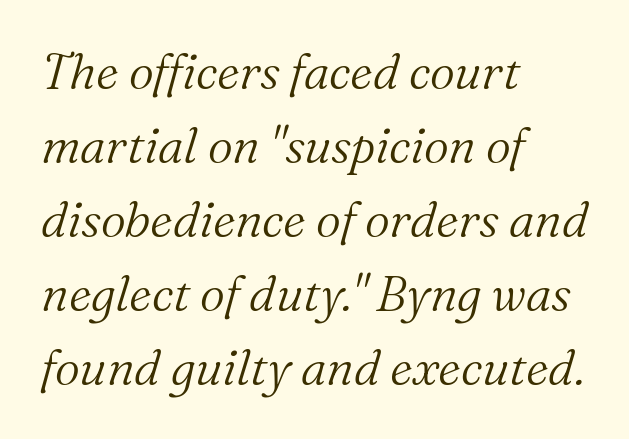
Q: Is the text bold? A: No.
Q: Is the text italic (slanted)? A: Yes, it leans right by about 16 degrees.
Q: Is the typeface a serif or a sans-serif typeface? A: Serif.
Q: Is the text underlined? A: No.
Q: How is the paragraph aligned? A: Left-aligned.
Q: Is the spacing between letters normal or unusually wide? A: Normal.
Q: Is the spacing between lines tight, normal or loose? A: Normal.
Q: Width (condensed, normal, or wide)? A: Normal.
Q: Stroke contrast? A: Medium.
Q: x-height? A: Medium.
Q: Monospaced? A: No.
